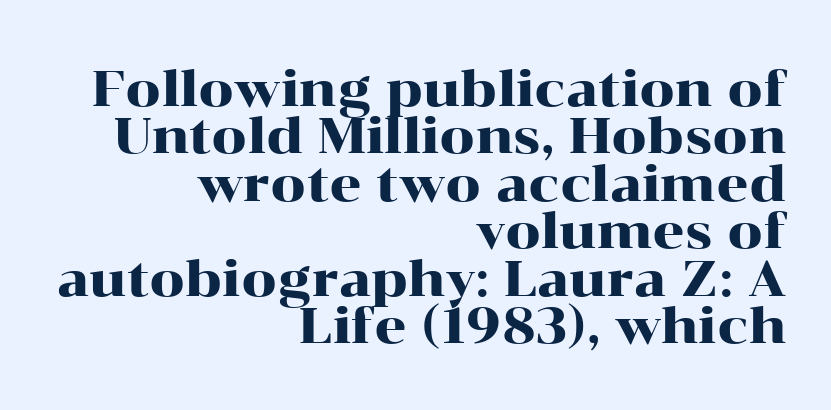
What's the leading like? Squeezed, with rows nearly overlapping. The paragraph has a hard right edge and a soft left edge. Here the glyphs are tracked normally, forming tight word shapes. No word sits above an underline.
